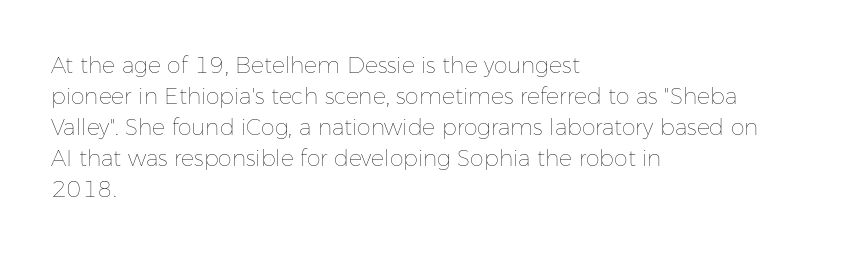
The image shows 22 px text type, upright; set left-aligned, normal line spacing (1.41x), normal letter spacing, not underlined.
